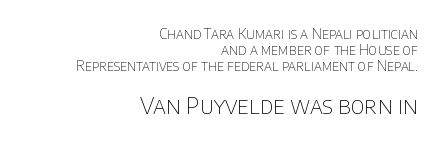
Posture: straight, roman, zero tilt. The text block is weighted toward the right margin, trailing off unevenly leftward. Weight: regular or lighter. There is no visible air inserted between adjacent glyphs. Compare the two chunks: the lower has the greater cap height. Decoration check: the copy has no underline.
